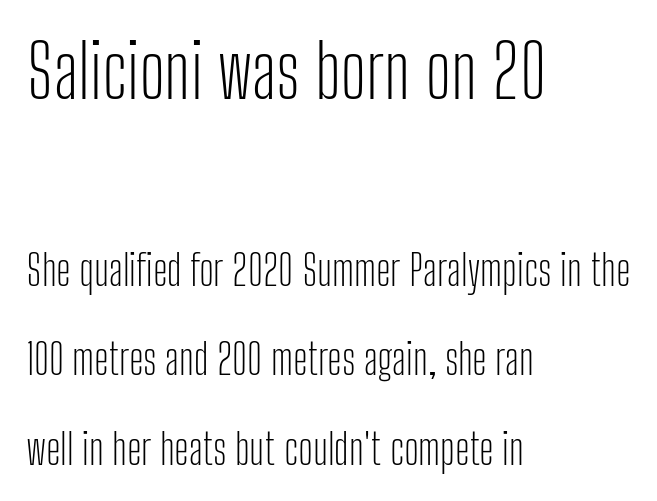
The image shows 74 px light, condensed sans-serif type, upright; set left-aligned, loose line spacing (2.14x), normal letter spacing, not underlined; the first (top) block is 1.76x larger; low stroke contrast and a medium x-height.
